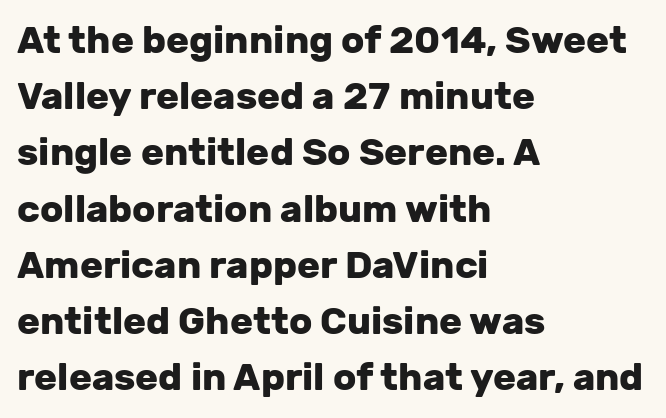
{"serif": "no", "italic": "no", "bold": "yes", "weight": "heavy", "width": "normal", "stroke_contrast": "low", "x_height": "medium", "monospaced": "no", "underline": "no", "align": "left", "line_spacing": "normal", "line_spacing_ratio": 1.48, "letter_spacing": "normal", "letter_spacing_em": 0.0, "glyph_px": 38}
